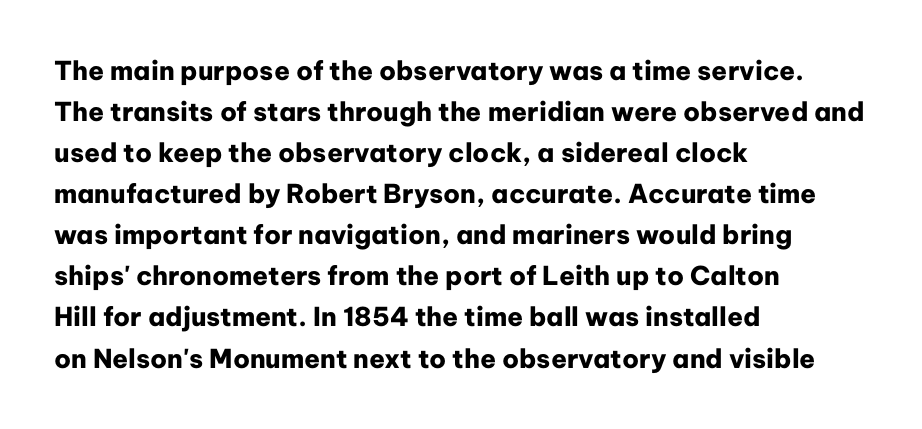
The image shows 26 px bold type, upright; set left-aligned, normal line spacing (1.58x), normal letter spacing, not underlined.
